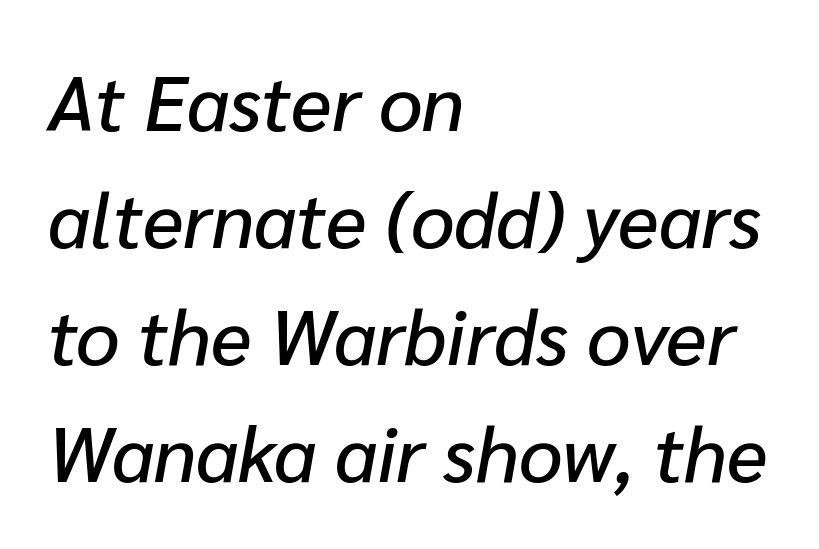
{"italic": "yes", "lean": "right", "slant_degrees": 10, "width": "normal", "stroke_contrast": "low", "x_height": "medium", "monospaced": "no", "underline": "no", "align": "left", "line_spacing": "normal", "line_spacing_ratio": 1.52, "letter_spacing": "normal", "letter_spacing_em": 0.0, "glyph_px": 77}
